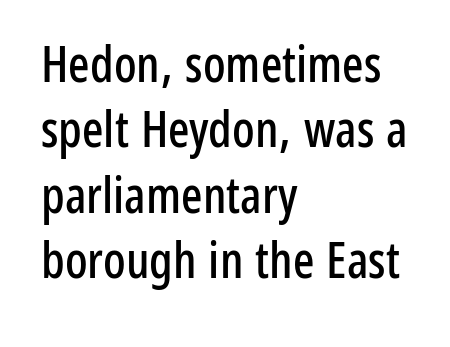
{"serif": "no", "italic": "no", "width": "condensed", "stroke_contrast": "low", "x_height": "medium", "monospaced": "no", "underline": "no", "align": "left", "line_spacing": "normal", "line_spacing_ratio": 1.31, "letter_spacing": "normal", "letter_spacing_em": 0.0, "glyph_px": 50}
